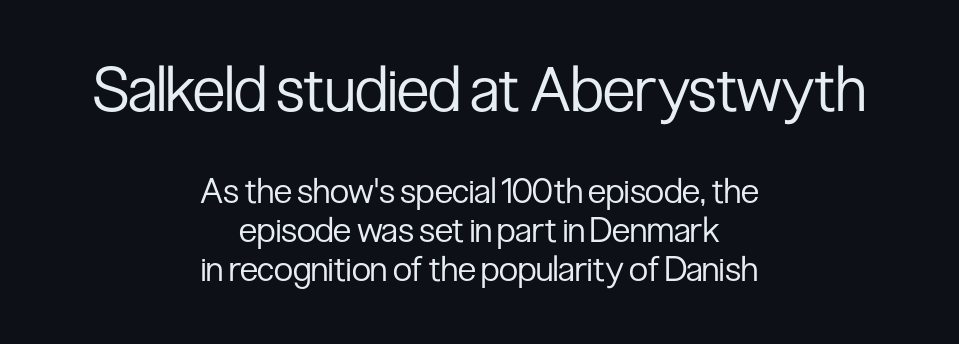
Line starts and ends both wander, symmetrically. Has an underline been added? It has not. Glyph-to-glyph distance matches everyday printed text. Character widths vary here, with narrow letters taking less room than wide ones. The strokes are not fattened; the text isn't bold. Size hierarchy here favors the leading block over the trailing one.
